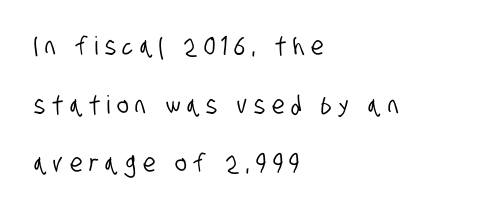
Q: Is the text underlined? A: No.
Q: How is the paragraph aligned? A: Left-aligned.
Q: Is the spacing between letters normal or unusually wide? A: Unusually wide.
Q: Is the spacing between lines tight, normal or loose? A: Loose.
